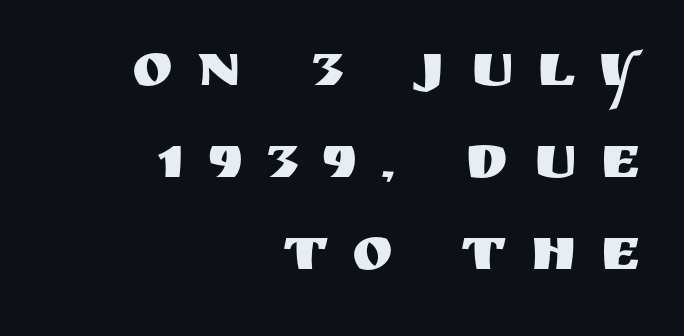
{"serif": "no", "italic": "no", "width": "normal", "stroke_contrast": "medium", "x_height": "large", "monospaced": "no", "underline": "no", "align": "right", "line_spacing": "normal", "line_spacing_ratio": 1.48, "letter_spacing": "wide", "letter_spacing_em": 0.39, "glyph_px": 62}
